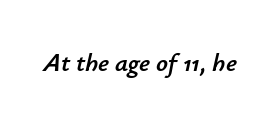
Nothing unusual about the tracking: characters are spaced as the font intends. The area under the type is left untouched. The glyphs look as if they've been sheared to an angle.
